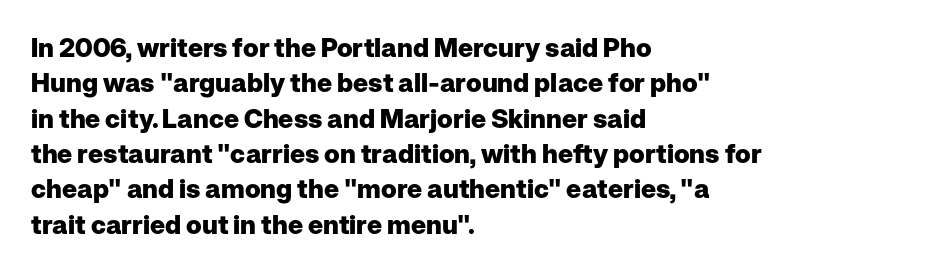
Q: Is the text bold? A: Yes.
Q: Is the text italic (slanted)? A: No, it is upright.
Q: Is the text underlined? A: No.
Q: How is the paragraph aligned? A: Left-aligned.
Q: Is the spacing between letters normal or unusually wide? A: Normal.
Q: Is the spacing between lines tight, normal or loose? A: Normal.
